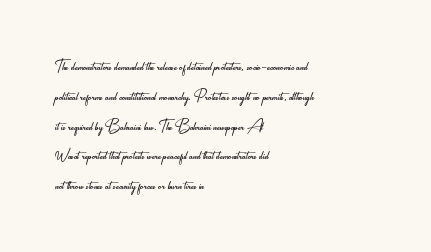
{"bold": "no", "underline": "no", "align": "left", "line_spacing": "normal", "line_spacing_ratio": 1.42, "letter_spacing": "normal", "letter_spacing_em": 0.0, "glyph_px": 21}
